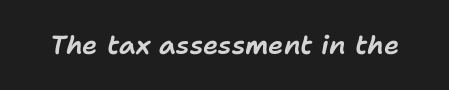
The image shows 26 px text type, italic (leaning right); set normal letter spacing, not underlined.
